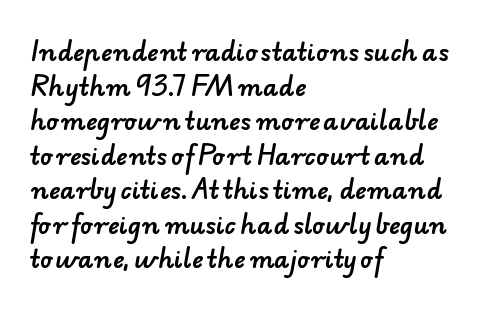
{"underline": "no", "align": "left", "line_spacing": "normal", "line_spacing_ratio": 1.44, "letter_spacing": "normal", "letter_spacing_em": 0.0, "glyph_px": 24}
